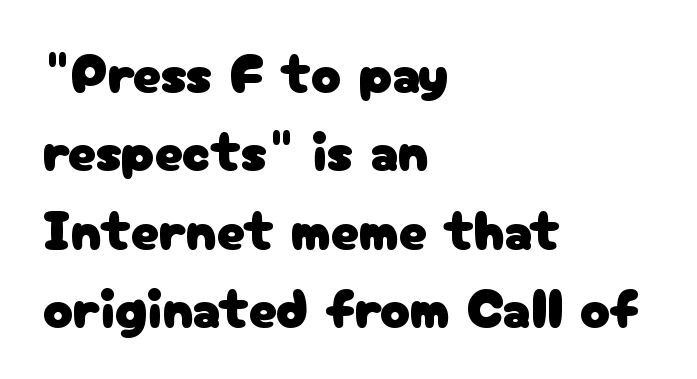
{"serif": "no", "italic": "no", "width": "normal", "stroke_contrast": "low", "x_height": "medium", "monospaced": "no", "underline": "no", "align": "left", "line_spacing": "normal", "line_spacing_ratio": 1.4, "letter_spacing": "normal", "letter_spacing_em": 0.0, "glyph_px": 56}
